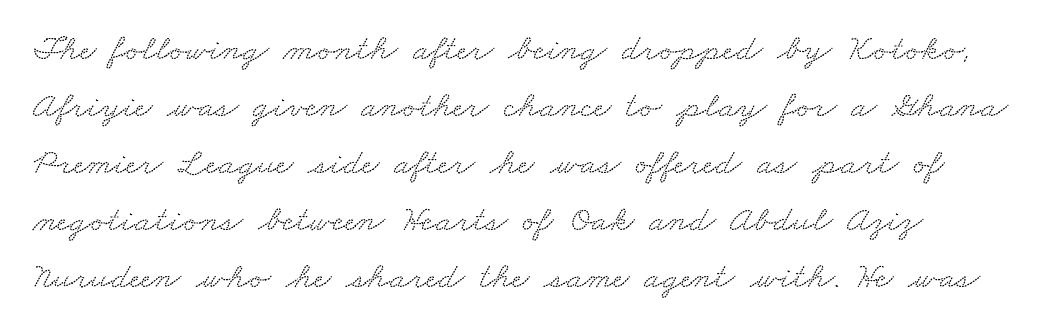
{"width": "wide", "stroke_contrast": "low", "x_height": "small", "monospaced": "no", "underline": "no", "align": "left", "line_spacing": "normal", "line_spacing_ratio": 1.54, "letter_spacing": "normal", "letter_spacing_em": 0.0, "glyph_px": 37}
